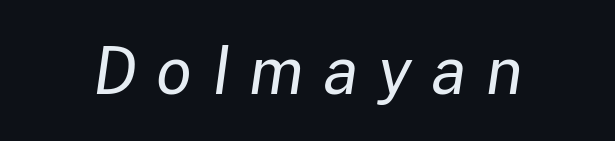
{"italic": "yes", "lean": "right", "slant_degrees": 8, "bold": "no", "weight": "regular", "width": "normal", "stroke_contrast": "low", "x_height": "medium", "monospaced": "no", "underline": "no", "letter_spacing": "wide", "letter_spacing_em": 0.3, "glyph_px": 65}
